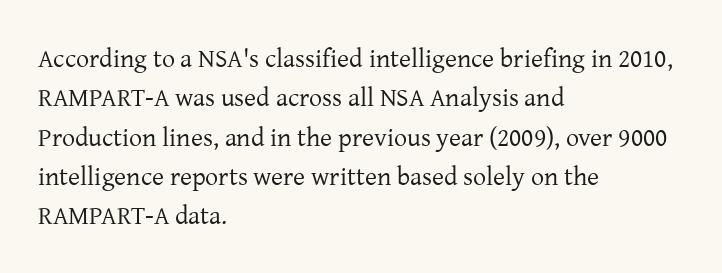
A typesetter would mark this as roman, not italic. Does the leading feel generous? No, just average. The typesetter chose a ragged-right arrangement here. The gaps between neighbouring characters are ordinary and unremarkable. Is this a heavy cut? Hardly; it is regular or lighter. The space directly below the letters is spotless.
